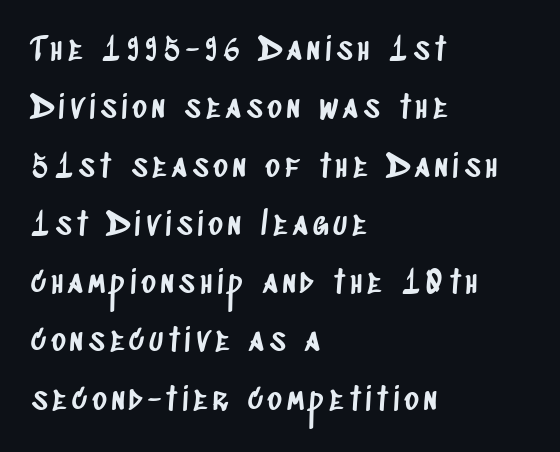
Q: Is the typeface a serif or a sans-serif typeface? A: Sans-serif.
Q: Is the text underlined? A: No.
Q: How is the paragraph aligned? A: Left-aligned.
Q: Width (condensed, normal, or wide)? A: Condensed.
Q: Stroke contrast? A: Low.
Q: x-height? A: Large.
Q: Monospaced? A: No.
